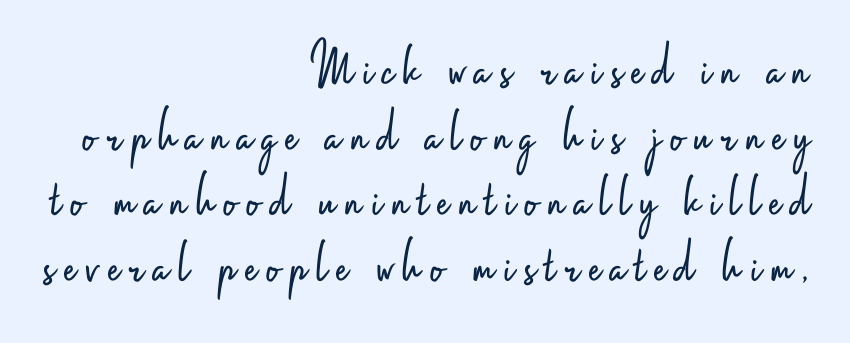
The image shows 63 px light, condensed sans-serif type; set right-aligned, tight line spacing (1.04x), not underlined; low stroke contrast and a small x-height.
